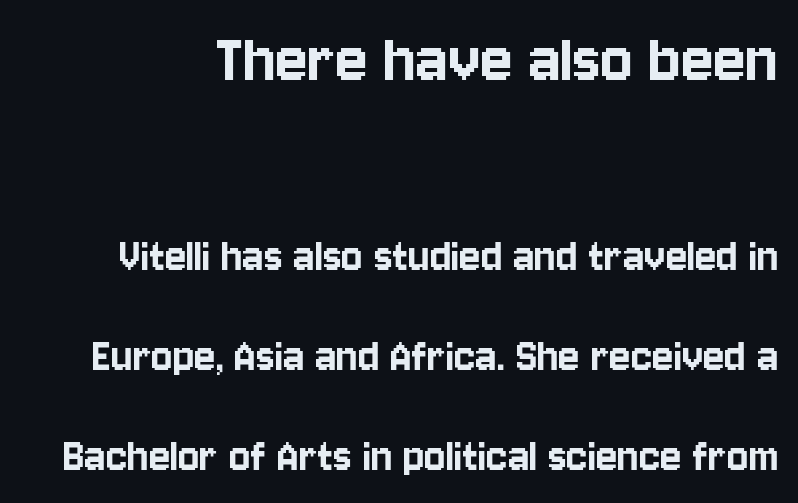
{"serif": "no", "italic": "no", "width": "condensed", "stroke_contrast": "low", "x_height": "large", "monospaced": "no", "underline": "no", "line_spacing": "loose", "line_spacing_ratio": 2.0, "letter_spacing": "normal", "letter_spacing_em": 0.0, "larger_block": "first", "size_ratio": 1.5, "glyph_px": 75}
